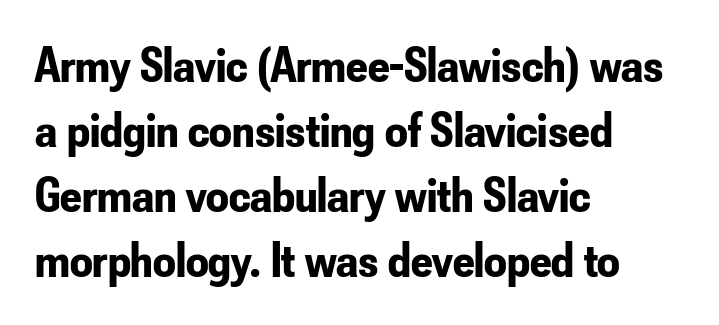
{"serif": "no", "italic": "no", "bold": "yes", "weight": "bold", "width": "condensed", "stroke_contrast": "low", "x_height": "small", "monospaced": "no", "underline": "no", "align": "left", "line_spacing": "normal", "line_spacing_ratio": 1.3, "letter_spacing": "normal", "letter_spacing_em": 0.0, "glyph_px": 50}
